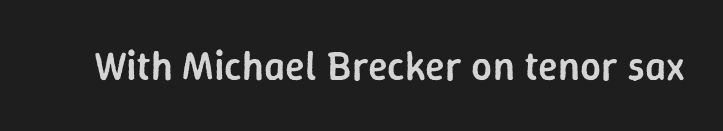
Nothing unusual about the tracking: characters are spaced as the font intends. Italic: no, the glyphs are upright roman. The specimen omits any rule beneath the text block's lines. On the weight axis this lands at semibold, roughly 600. Here the designer chose a conventional face with non-uniform glyph widths. The letters carry no serifs — their stems end cleanly without finishing strokes.
